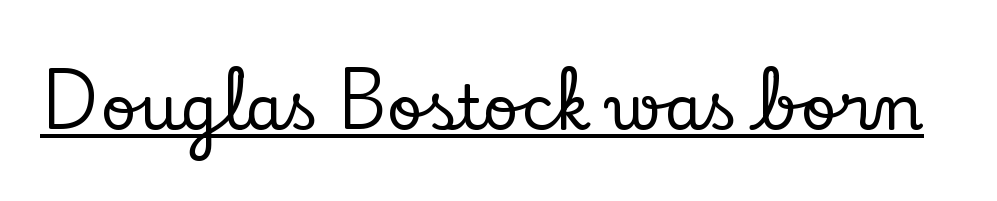
Does the lettering tilt? It doesn't — this is upright. Decoration check: the copy is underlined. Glyph-to-glyph distance matches everyday printed text.
